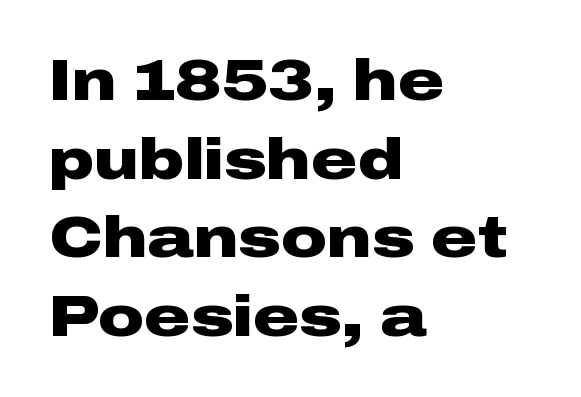
Q: Is the text bold? A: Yes.
Q: Is the text italic (slanted)? A: No, it is upright.
Q: Is the typeface a serif or a sans-serif typeface? A: Sans-serif.
Q: Is the text underlined? A: No.
Q: How is the paragraph aligned? A: Left-aligned.
Q: Is the spacing between letters normal or unusually wide? A: Normal.
Q: Is the spacing between lines tight, normal or loose? A: Normal.
Q: Width (condensed, normal, or wide)? A: Wide.
Q: Stroke contrast? A: Low.
Q: x-height? A: Medium.
Q: Monospaced? A: No.
